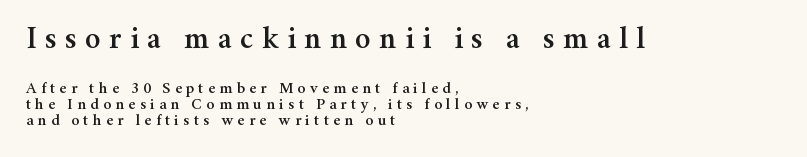
Q: Is the text italic (slanted)? A: No, it is upright.
Q: Is the typeface a serif or a sans-serif typeface? A: Serif.
Q: Is the text underlined? A: No.
Q: How is the paragraph aligned? A: Left-aligned.
Q: Is the spacing between letters normal or unusually wide? A: Unusually wide.
Q: Is the spacing between lines tight, normal or loose? A: Tight.
Q: Which block of text is set in a larger size, the first (top) or the second (bottom)? A: The first (top) one.
Q: Width (condensed, normal, or wide)? A: Normal.
Q: Stroke contrast? A: Medium.
Q: x-height? A: Medium.
Q: Monospaced? A: No.
